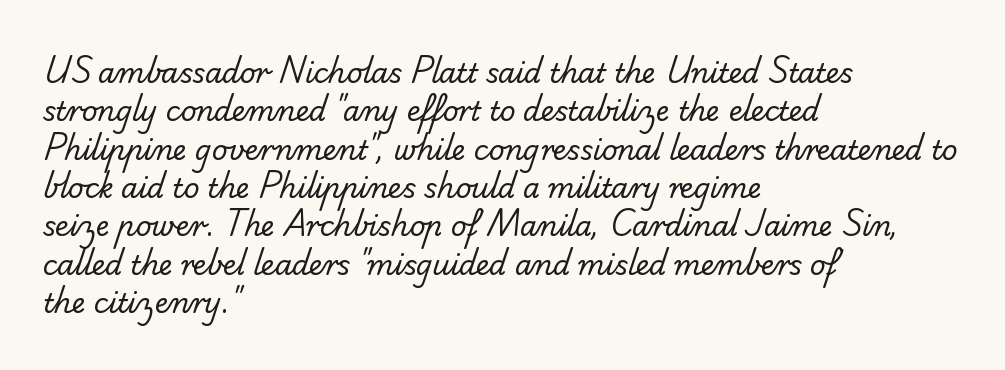
Typeset ragged right — the left edge is the straight one. Clear beneath every line of the passage. Vertically, the passage feels balanced, rows spaced as you'd expect. Letter spacing: default. Bold? No — there's no thickening of the strokes.
